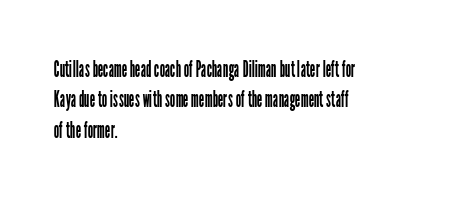
{"italic": "no", "bold": "no", "underline": "no", "align": "left", "line_spacing": "normal", "line_spacing_ratio": 1.27, "letter_spacing": "normal", "letter_spacing_em": 0.0, "glyph_px": 24}
